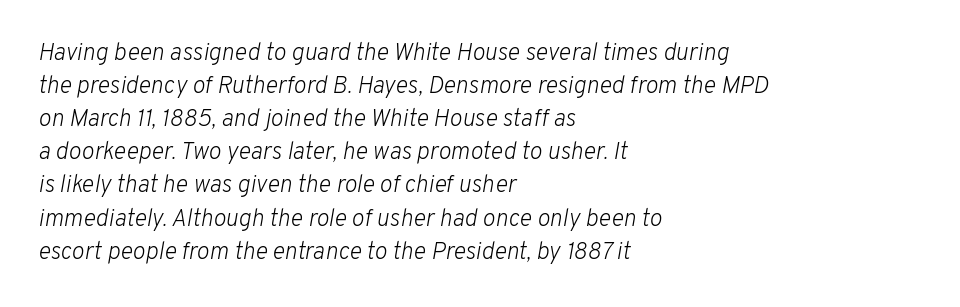
{"italic": "yes", "lean": "right", "slant_degrees": 10, "bold": "no", "underline": "no", "align": "left", "line_spacing": "normal", "line_spacing_ratio": 1.38, "letter_spacing": "normal", "letter_spacing_em": 0.0, "glyph_px": 24}
